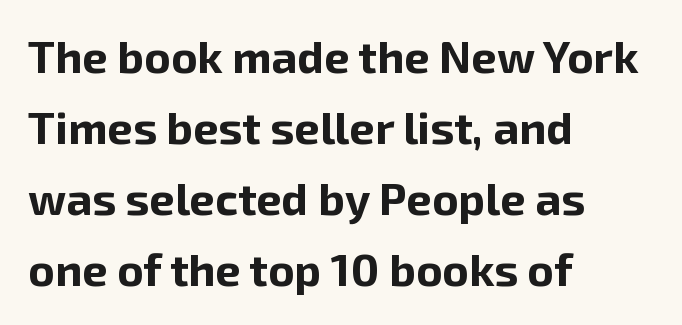
{"serif": "no", "italic": "no", "bold": "yes", "weight": "bold", "width": "normal", "stroke_contrast": "low", "x_height": "medium", "monospaced": "no", "underline": "no", "align": "left", "line_spacing": "normal", "line_spacing_ratio": 1.58, "letter_spacing": "normal", "letter_spacing_em": 0.0, "glyph_px": 45}
